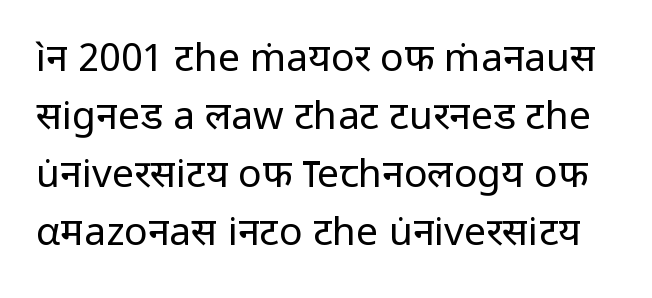
Q: Is the text bold? A: No.
Q: Is the text italic (slanted)? A: No, it is upright.
Q: Is the typeface a serif or a sans-serif typeface? A: Sans-serif.
Q: Is the text underlined? A: No.
Q: Is the spacing between letters normal or unusually wide? A: Normal.
Q: Is the spacing between lines tight, normal or loose? A: Normal.
Q: Width (condensed, normal, or wide)? A: Normal.
Q: Stroke contrast? A: Low.
Q: x-height? A: Medium.
Q: Monospaced? A: No.
